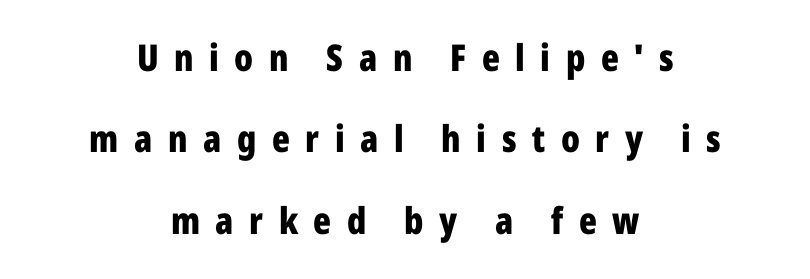
Q: Is the text bold? A: Yes.
Q: Is the text italic (slanted)? A: No, it is upright.
Q: Is the typeface a serif or a sans-serif typeface? A: Sans-serif.
Q: Is the text underlined? A: No.
Q: How is the paragraph aligned? A: Centered.
Q: Is the spacing between letters normal or unusually wide? A: Unusually wide.
Q: Is the spacing between lines tight, normal or loose? A: Loose.
Q: Width (condensed, normal, or wide)? A: Condensed.
Q: Stroke contrast? A: Low.
Q: x-height? A: Medium.
Q: Monospaced? A: No.
